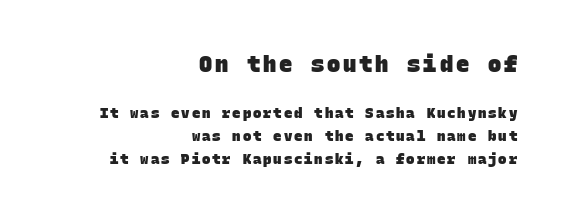
Q: Is the text bold? A: Yes.
Q: Is the text underlined? A: No.
Q: How is the paragraph aligned? A: Right-aligned.
Q: Is the spacing between lines tight, normal or loose? A: Normal.
Q: Which block of text is set in a larger size, the first (top) or the second (bottom)? A: The first (top) one.
